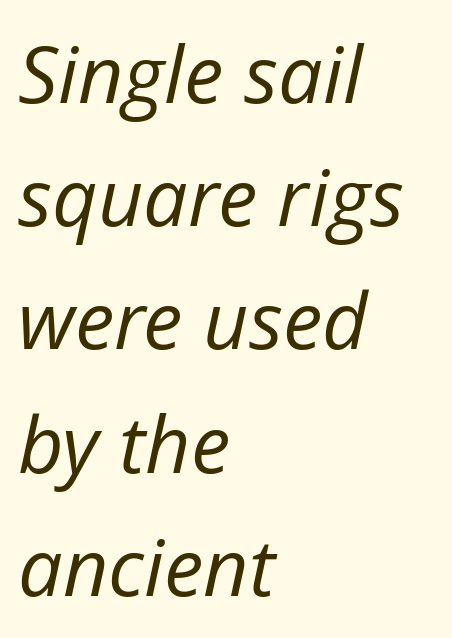
{"italic": "yes", "lean": "right", "slant_degrees": 12, "bold": "no", "weight": "regular", "width": "normal", "stroke_contrast": "low", "x_height": "medium", "monospaced": "no", "underline": "no", "align": "left", "line_spacing": "normal", "line_spacing_ratio": 1.56, "letter_spacing": "normal", "letter_spacing_em": 0.0, "glyph_px": 79}
